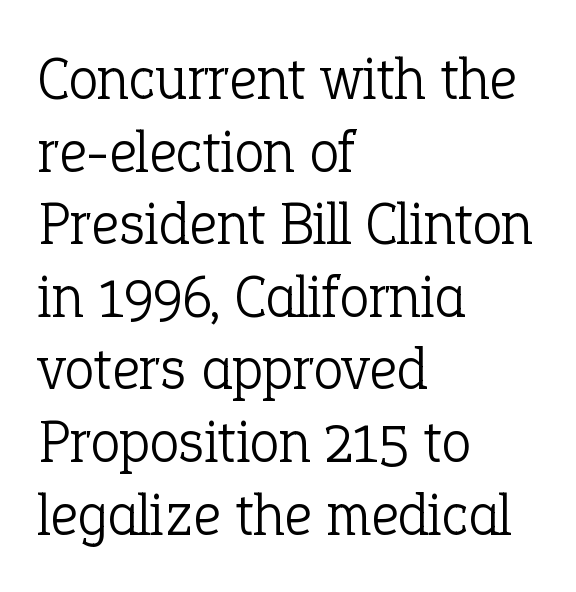
{"serif": "yes", "italic": "no", "bold": "no", "weight": "light", "width": "normal", "stroke_contrast": "low", "x_height": "medium", "monospaced": "no", "underline": "no", "align": "left", "line_spacing_ratio": 1.21, "letter_spacing": "normal", "letter_spacing_em": 0.0, "glyph_px": 60}
